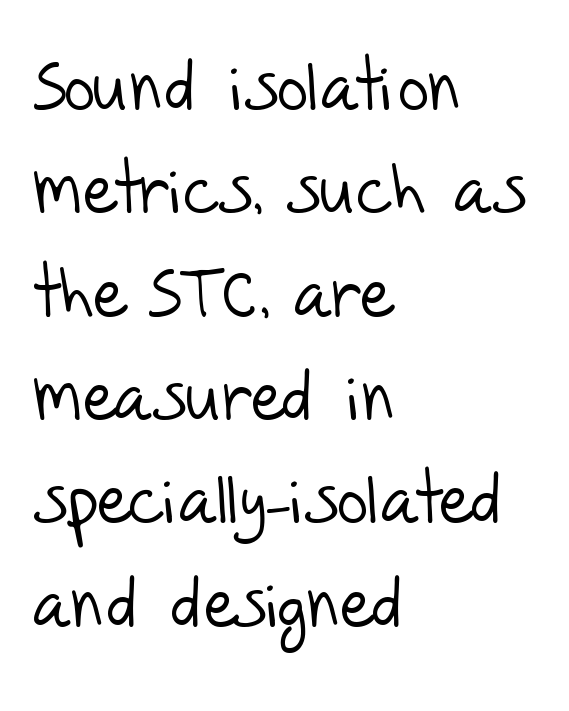
The characters display no serif detailing; their extremities are plain. Regular leading. Anything drawn beneath the words? Only blank space. No extra ink here — the face is not bold. The rendering keeps characters at their native spacing. Character widths vary here, with narrow letters taking less room than wide ones.
